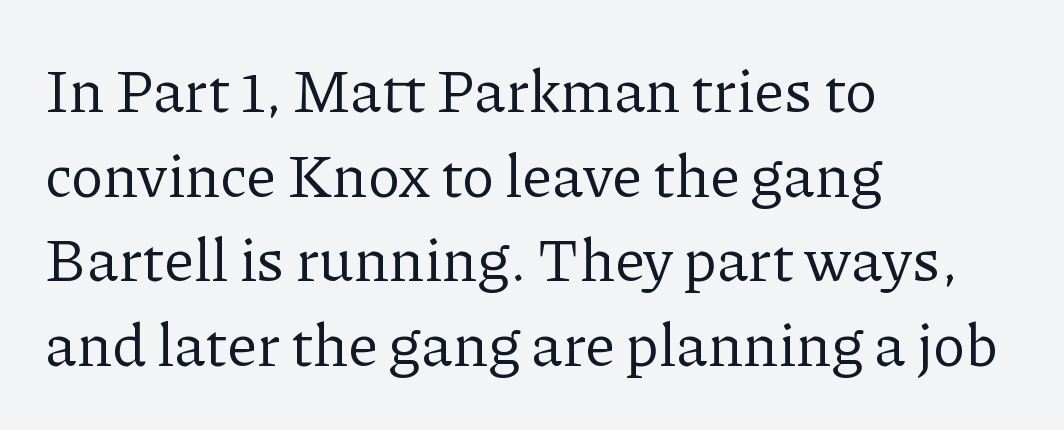
The text was rendered using a seriffed face with decorative stroke endings. The letterforms sit at book weight or below. Interline gaps are of average width in this sample. Character widths vary here, with narrow letters taking less room than wide ones. Glance below the letters and you will spot only blank space. Short note: letters normally spaced.
